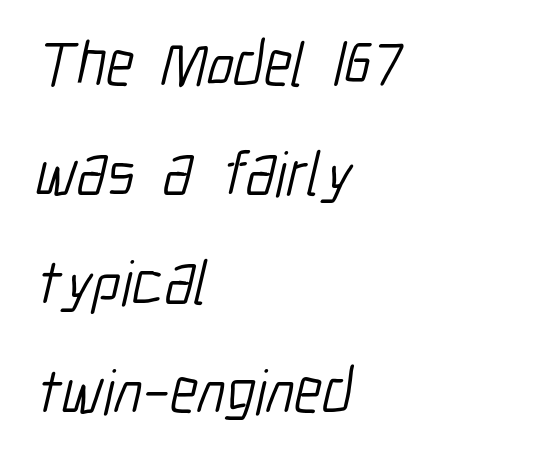
The passage shown has conventional tracking throughout. The font sits on the lighter half of the weight spectrum, regular included. Look at the bottom of the vertical strokes: they stop flat, with no serifs. The setting favours the left margin, as ordinary paragraphs usually do. The string is rendered with underlining switched off.
